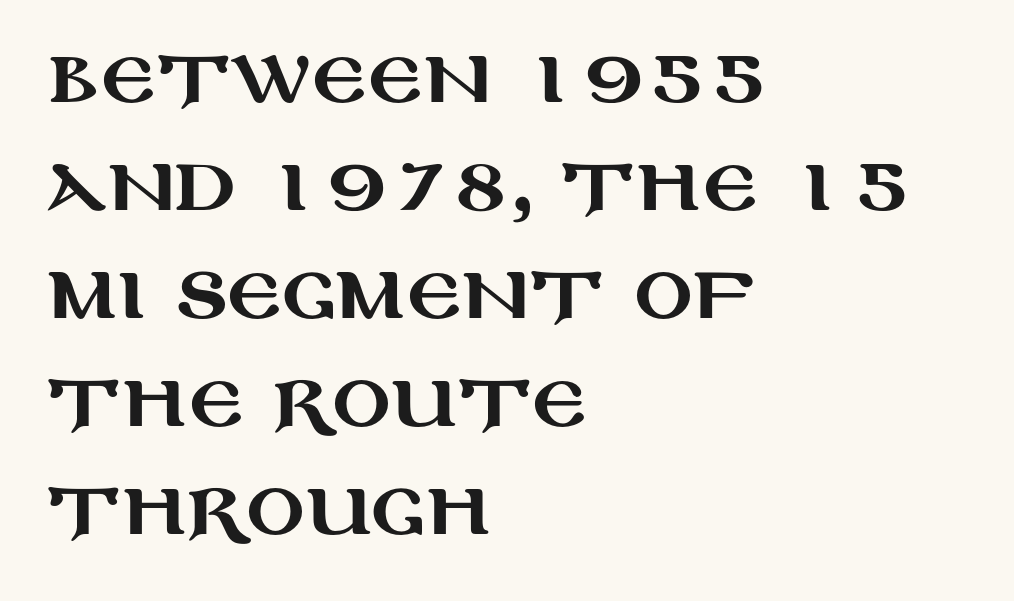
The image shows 73 px wide sans-serif type, upright; set left-aligned, normal line spacing (1.48x), normal letter spacing, not underlined; medium stroke contrast and a large x-height.
